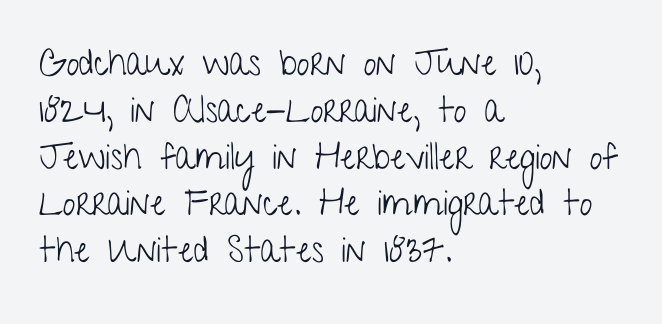
Nothing sits at the stroke ends, so this counts as sans-serif. Unlike italic type, these characters show no tilt at all. Rows of type keep a routine distance in the vertical direction. The passage shown is typed in a proportional face where columns would drift. The strokes carry an ordinary text weight at most.
